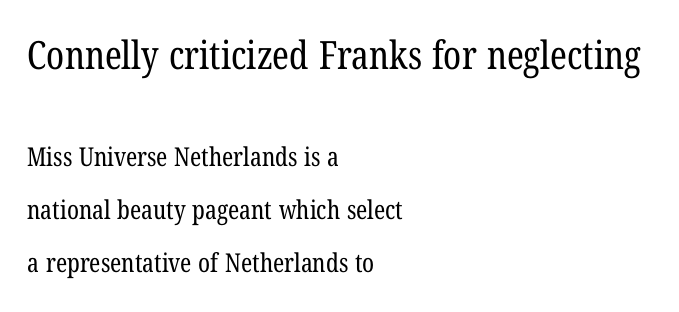
The image shows 39 px regular-weight, condensed serif type; set left-aligned, loose line spacing (2.04x), normal letter spacing, not underlined; the first (top) block is 1.5x larger; low stroke contrast and a medium x-height.
